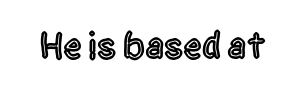
{"serif": "no", "italic": "no", "width": "condensed", "x_height": "large", "monospaced": "no", "underline": "no", "letter_spacing": "normal", "letter_spacing_em": 0.0, "glyph_px": 37}
